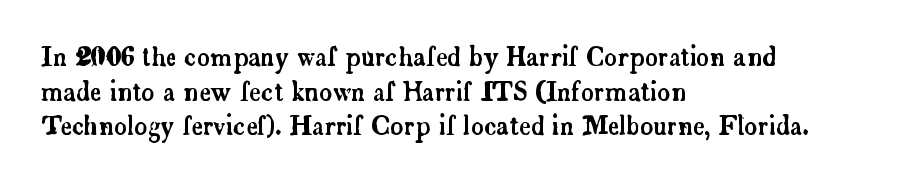
Q: Is the text italic (slanted)? A: No, it is upright.
Q: Is the text underlined? A: No.
Q: How is the paragraph aligned? A: Left-aligned.
Q: Is the spacing between letters normal or unusually wide? A: Normal.
Q: Is the spacing between lines tight, normal or loose? A: Normal.
